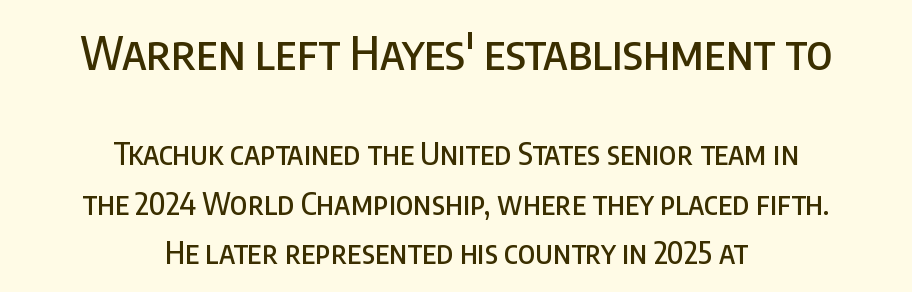
{"serif": "no", "italic": "no", "width": "condensed", "stroke_contrast": "low", "x_height": "large", "monospaced": "no", "underline": "no", "align": "center", "line_spacing": "normal", "line_spacing_ratio": 1.59, "letter_spacing": "normal", "letter_spacing_em": 0.0, "larger_block": "first", "size_ratio": 1.52, "glyph_px": 47}
